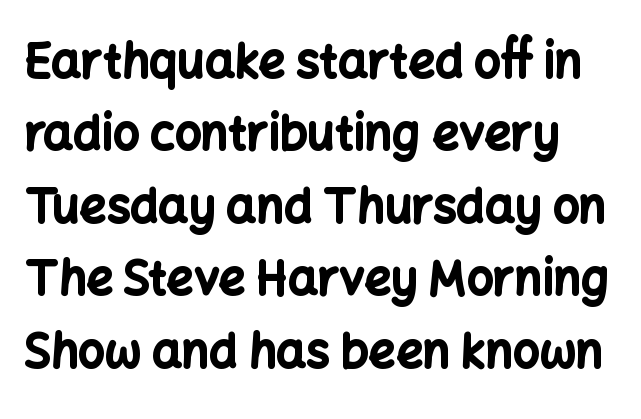
Q: Is the text bold? A: Yes.
Q: Is the text italic (slanted)? A: No, it is upright.
Q: Is the typeface a serif or a sans-serif typeface? A: Sans-serif.
Q: Is the text underlined? A: No.
Q: Is the spacing between letters normal or unusually wide? A: Normal.
Q: Is the spacing between lines tight, normal or loose? A: Normal.
Q: Width (condensed, normal, or wide)? A: Normal.
Q: Stroke contrast? A: Low.
Q: x-height? A: Medium.
Q: Monospaced? A: No.
